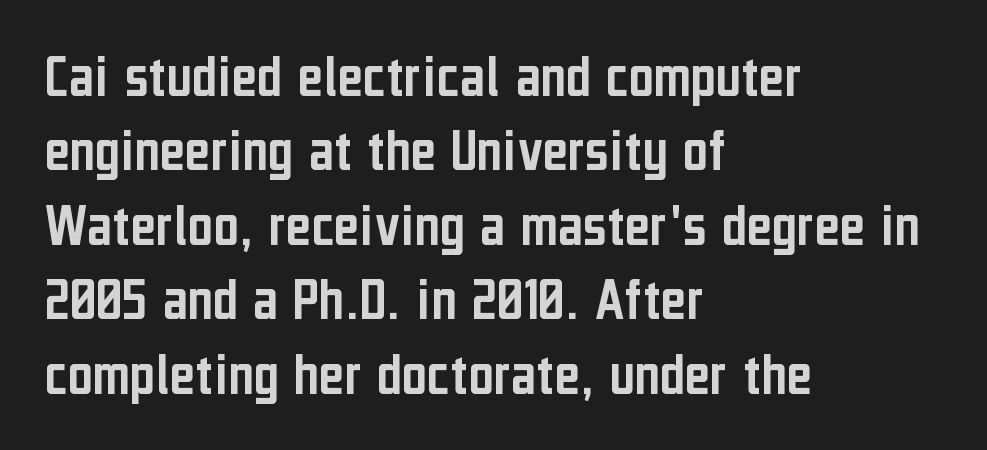
{"serif": "no", "italic": "no", "width": "condensed", "stroke_contrast": "low", "x_height": "medium", "monospaced": "no", "underline": "no", "align": "left", "line_spacing_ratio": 1.22, "letter_spacing": "normal", "letter_spacing_em": 0.0, "glyph_px": 61}
